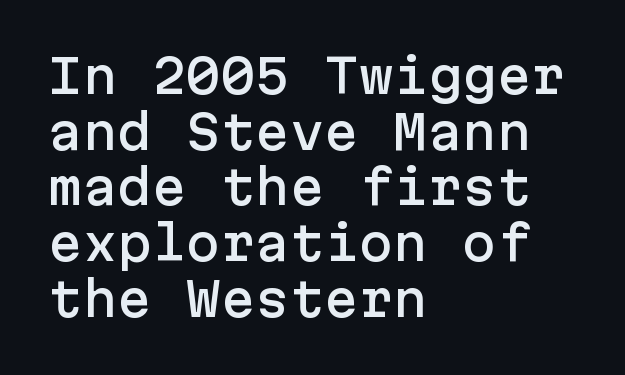
{"serif": "no", "italic": "no", "width": "normal", "stroke_contrast": "low", "x_height": "medium", "underline": "no", "align": "left", "line_spacing_ratio": 1.21, "letter_spacing": "normal", "letter_spacing_em": 0.0, "glyph_px": 46}
